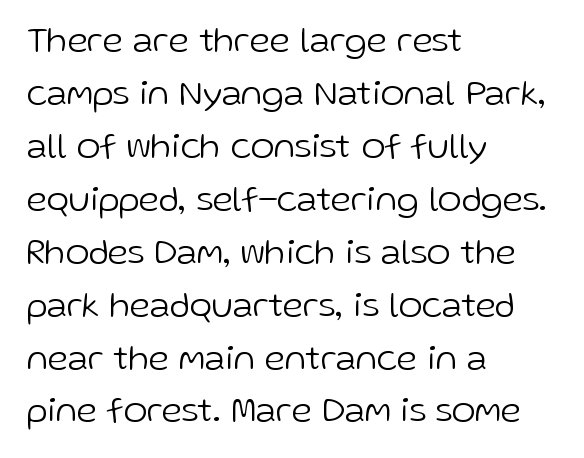
{"serif": "no", "italic": "no", "bold": "no", "weight": "light", "width": "normal", "stroke_contrast": "low", "x_height": "medium", "monospaced": "no", "underline": "no", "align": "left", "line_spacing": "normal", "line_spacing_ratio": 1.47, "letter_spacing": "normal", "letter_spacing_em": 0.0, "glyph_px": 36}
